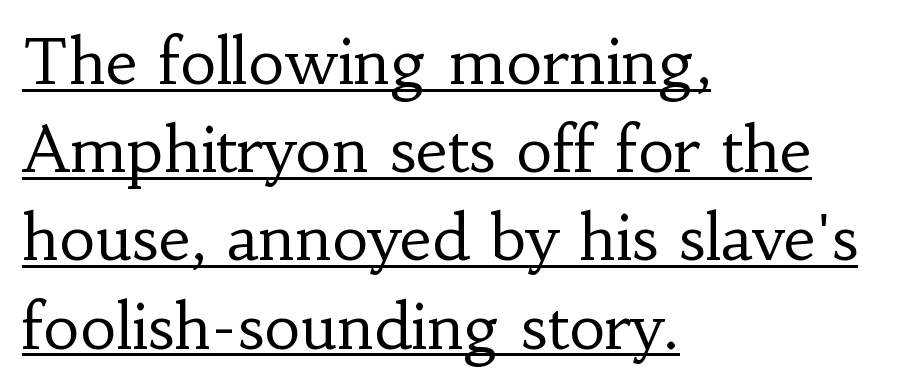
{"serif": "yes", "italic": "no", "bold": "no", "weight": "regular", "width": "normal", "stroke_contrast": "low", "x_height": "small", "monospaced": "no", "underline": "yes", "align": "left", "line_spacing": "normal", "line_spacing_ratio": 1.4, "letter_spacing": "normal", "letter_spacing_em": 0.0, "glyph_px": 63}
